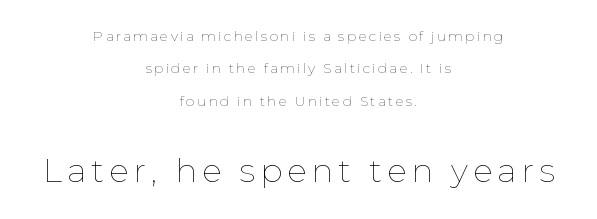
The image shows 33 px thin type, upright; set centered, loose line spacing (2.31x), not underlined; the second (bottom) block is 2.36x larger; low stroke contrast and a medium x-height.
